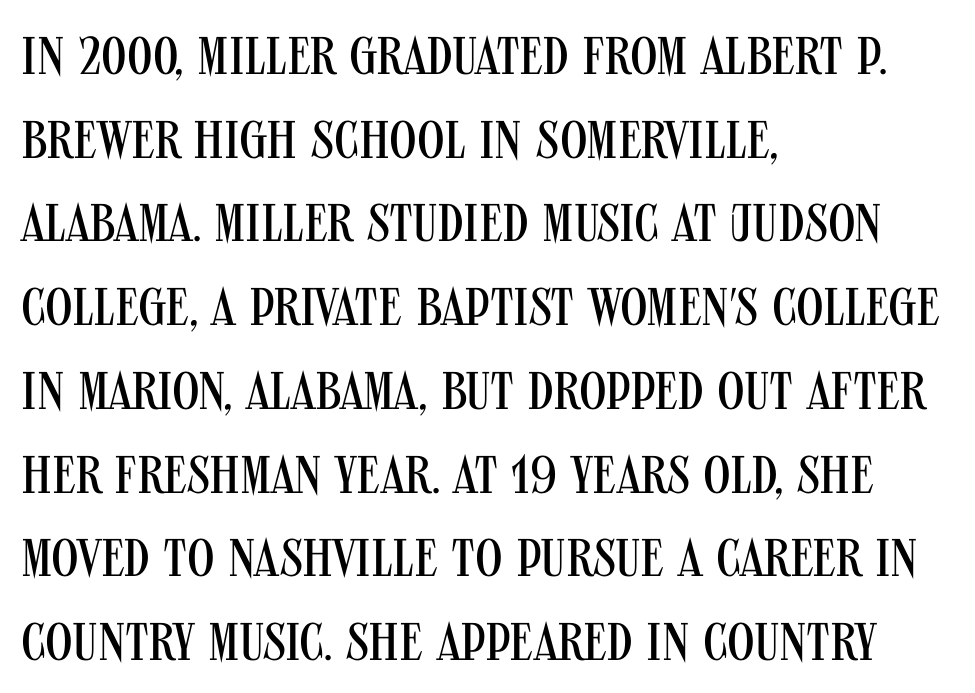
Q: Is the text bold? A: No.
Q: Is the text italic (slanted)? A: No, it is upright.
Q: Is the typeface a serif or a sans-serif typeface? A: Sans-serif.
Q: Is the text underlined? A: No.
Q: How is the paragraph aligned? A: Left-aligned.
Q: Is the spacing between letters normal or unusually wide? A: Normal.
Q: Is the spacing between lines tight, normal or loose? A: Normal.
Q: Width (condensed, normal, or wide)? A: Condensed.
Q: Stroke contrast? A: Medium.
Q: x-height? A: Large.
Q: Monospaced? A: No.
